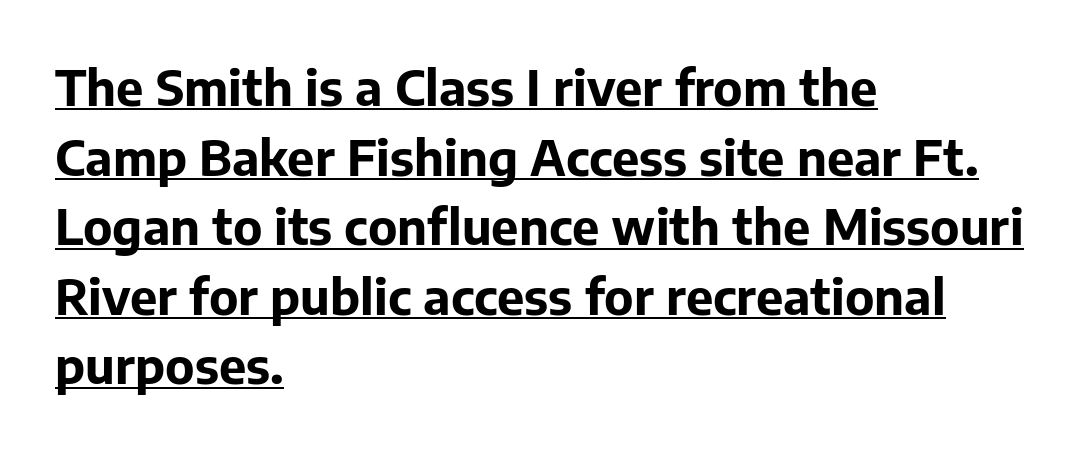
Weight: bold. Think of a printed novel: that variable character pitch is what you see here. The text block is weighted toward the left margin, trailing off unevenly rightward. The type family on display is of the sans-serif kind. You can tell it's not italic because the verticals are truly vertical. Is there much room between lines? A standard amount, neither cramped nor airy.
